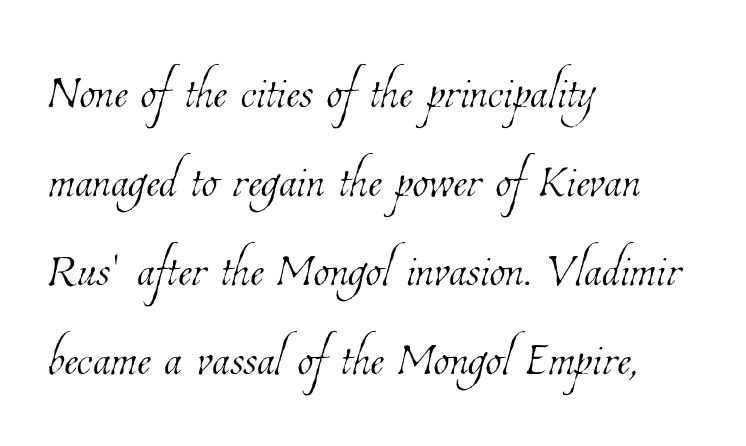
There is no visible air inserted between adjacent glyphs. Regular leading. The characters are drawn with everyday or finer stroke widths. The paragraph shown leans on its left margin. Unmarked baselines from the first word to the last. Varying glyph widths throughout — classic text-font behaviour.
